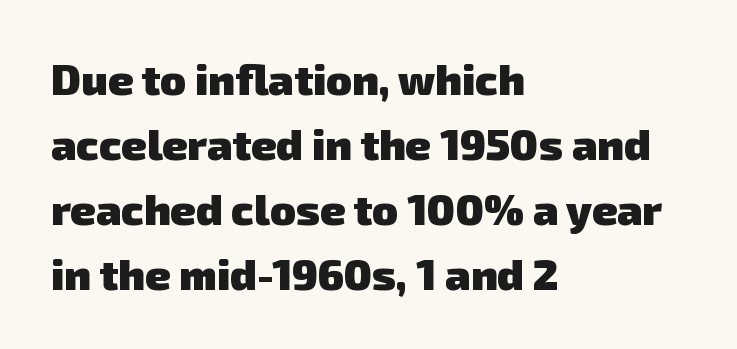
The letters sit at their default tracking, neither squeezed nor spread. Each letter keeps its own natural width here, so spacing adapts to shape. Honestly, the row spacing looks completely unremarkable. A classic flush-left, rag-right setting is used for this passage. Compared with an ordinary text face, these strokes are far heavier — a full bold. Plain, unruled lines of type.
